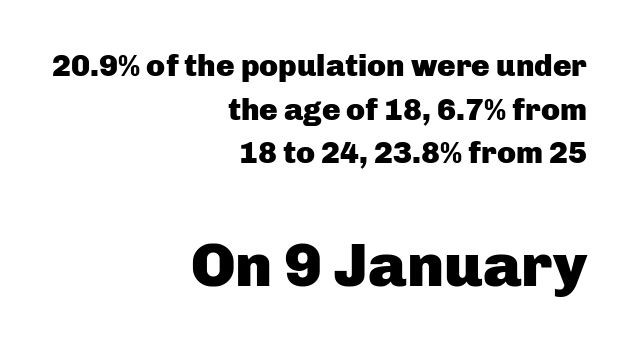
Q: Is the text bold? A: Yes.
Q: Is the text italic (slanted)? A: No, it is upright.
Q: Is the typeface a serif or a sans-serif typeface? A: Sans-serif.
Q: Is the text underlined? A: No.
Q: How is the paragraph aligned? A: Right-aligned.
Q: Is the spacing between letters normal or unusually wide? A: Normal.
Q: Is the spacing between lines tight, normal or loose? A: Normal.
Q: Which block of text is set in a larger size, the first (top) or the second (bottom)? A: The second (bottom) one.
Q: Width (condensed, normal, or wide)? A: Normal.
Q: Stroke contrast? A: Low.
Q: x-height? A: Medium.
Q: Monospaced? A: No.
